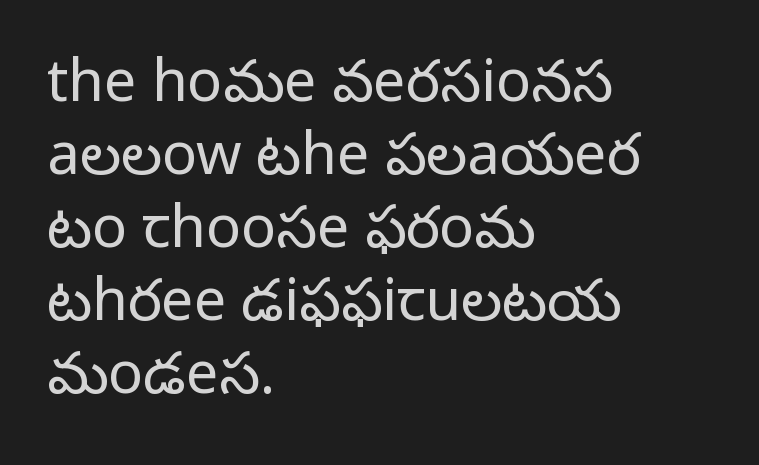
Weight: in the light-to-regular range. Check where the strokes stop: nothing finishes them off — pure sans. Only glyphs here, with clear space below each row. Evenly set lines give the paragraph a standard silhouette.
